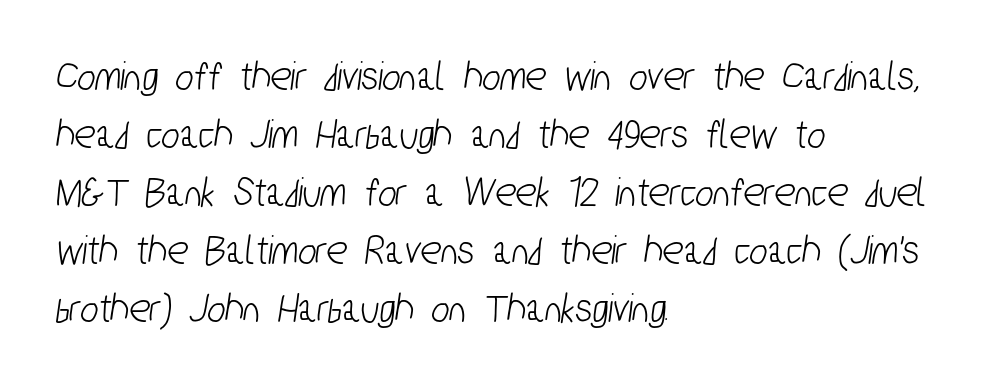
{"serif": "no", "width": "condensed", "stroke_contrast": "low", "x_height": "medium", "monospaced": "no", "underline": "no", "align": "left", "line_spacing": "normal", "line_spacing_ratio": 1.35, "letter_spacing": "normal", "letter_spacing_em": 0.0, "glyph_px": 43}
